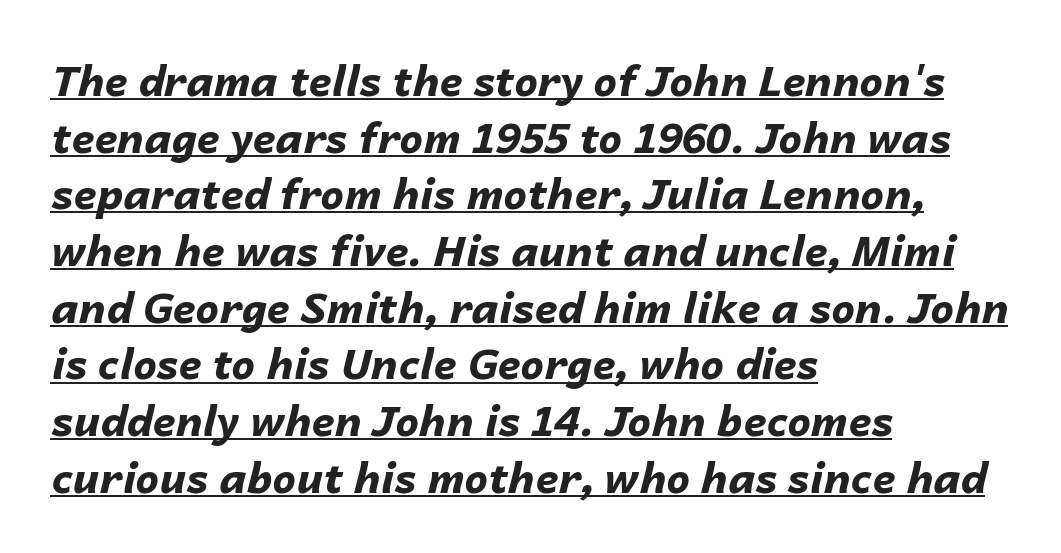
The image shows 42 px bold type, italic (leaning right); set left-aligned, normal line spacing (1.35x), normal letter spacing, underlined; low stroke contrast and a medium x-height.
